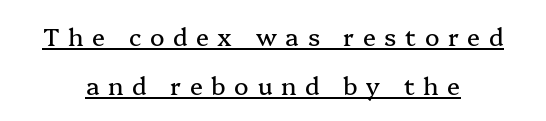
Q: Is the text italic (slanted)? A: No, it is upright.
Q: Is the text underlined? A: Yes.
Q: How is the paragraph aligned? A: Centered.
Q: Is the spacing between letters normal or unusually wide? A: Unusually wide.
Q: Is the spacing between lines tight, normal or loose? A: Loose.
